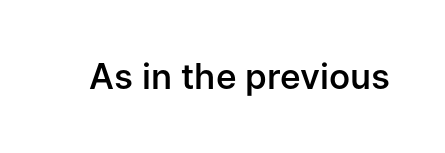
{"serif": "no", "italic": "no", "bold": "semi", "weight": "semibold", "width": "normal", "stroke_contrast": "low", "x_height": "medium", "monospaced": "no", "underline": "no", "letter_spacing": "normal", "letter_spacing_em": 0.0, "glyph_px": 35}
